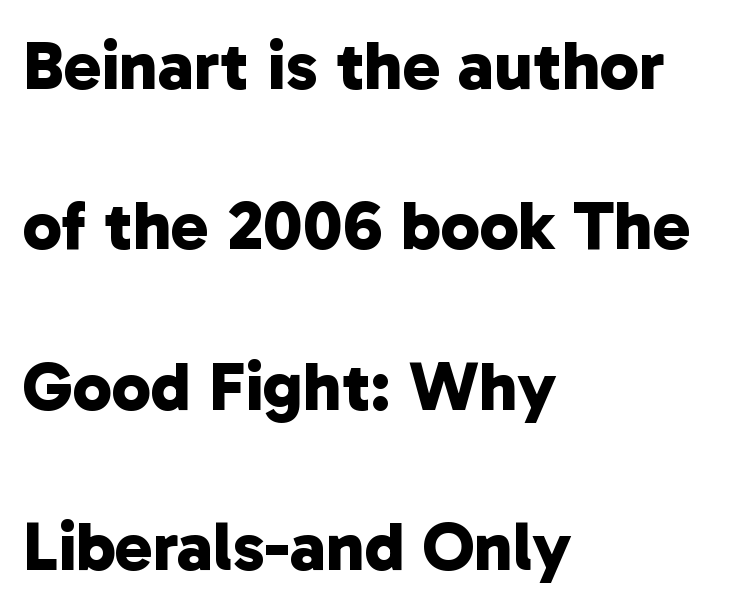
Q: Is the text bold? A: Yes.
Q: Is the typeface a serif or a sans-serif typeface? A: Sans-serif.
Q: Is the text underlined? A: No.
Q: How is the paragraph aligned? A: Left-aligned.
Q: Is the spacing between letters normal or unusually wide? A: Normal.
Q: Is the spacing between lines tight, normal or loose? A: Loose.
Q: Width (condensed, normal, or wide)? A: Normal.
Q: Stroke contrast? A: Low.
Q: x-height? A: Medium.
Q: Monospaced? A: No.
